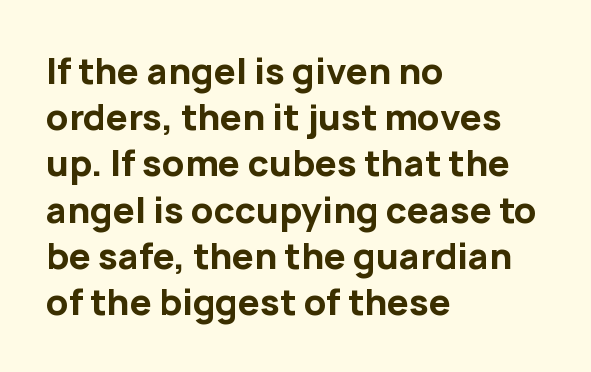
Q: Is the text bold? A: Yes.
Q: Is the text italic (slanted)? A: No, it is upright.
Q: Is the typeface a serif or a sans-serif typeface? A: Sans-serif.
Q: Is the text underlined? A: No.
Q: How is the paragraph aligned? A: Left-aligned.
Q: Is the spacing between letters normal or unusually wide? A: Normal.
Q: Is the spacing between lines tight, normal or loose? A: Normal.
Q: Width (condensed, normal, or wide)? A: Normal.
Q: Stroke contrast? A: Low.
Q: x-height? A: Medium.
Q: Monospaced? A: No.
